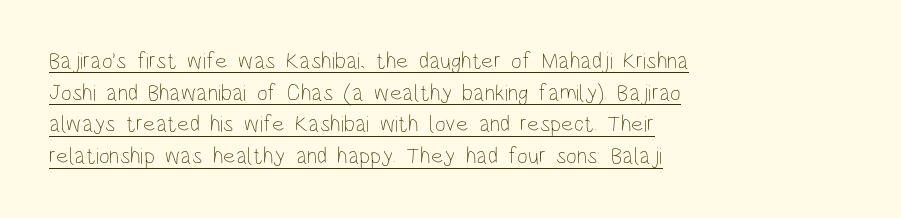
{"italic": "no", "bold": "no", "underline": "yes", "align": "left", "line_spacing": "normal", "line_spacing_ratio": 1.38, "letter_spacing": "normal", "letter_spacing_em": 0.0, "glyph_px": 23}
